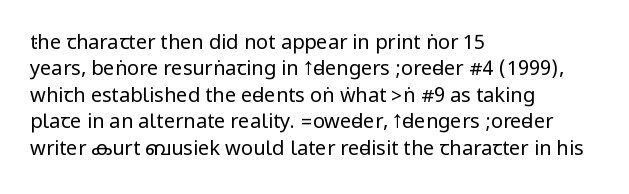
Q: Is the text bold? A: No.
Q: Is the text italic (slanted)? A: No, it is upright.
Q: Is the text underlined? A: No.
Q: How is the paragraph aligned? A: Left-aligned.
Q: Is the spacing between letters normal or unusually wide? A: Normal.
Q: Is the spacing between lines tight, normal or loose? A: Normal.
